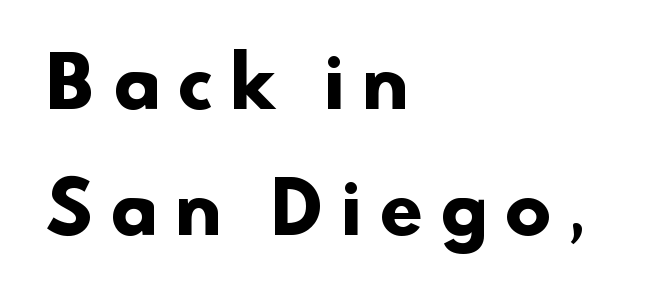
Q: Is the text bold? A: Yes.
Q: Is the typeface a serif or a sans-serif typeface? A: Sans-serif.
Q: Is the text underlined? A: No.
Q: How is the paragraph aligned? A: Left-aligned.
Q: Is the spacing between letters normal or unusually wide? A: Unusually wide.
Q: Width (condensed, normal, or wide)? A: Normal.
Q: Stroke contrast? A: Low.
Q: x-height? A: Small.
Q: Monospaced? A: No.
